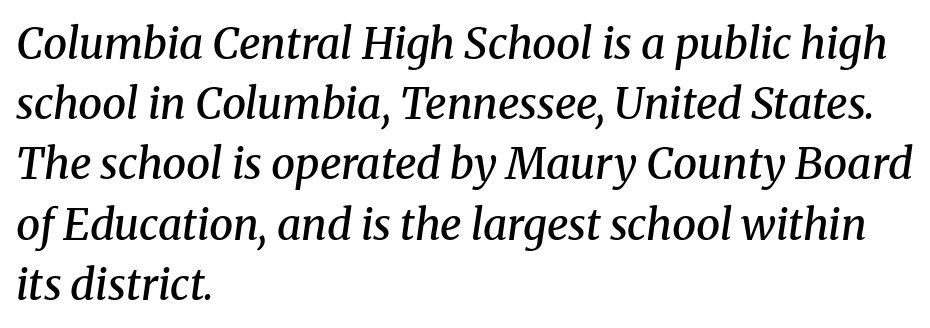
Q: Is the text bold? A: Semi-bold.
Q: Is the text italic (slanted)? A: Yes, it leans right by about 8 degrees.
Q: Is the typeface a serif or a sans-serif typeface? A: Serif.
Q: Is the text underlined? A: No.
Q: How is the paragraph aligned? A: Left-aligned.
Q: Is the spacing between letters normal or unusually wide? A: Normal.
Q: Is the spacing between lines tight, normal or loose? A: Normal.
Q: Width (condensed, normal, or wide)? A: Normal.
Q: Stroke contrast? A: Medium.
Q: x-height? A: Medium.
Q: Monospaced? A: No.
